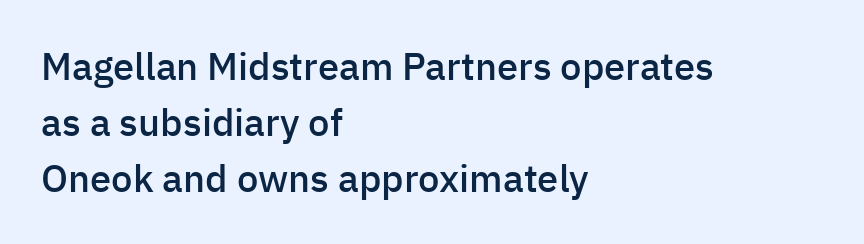
If you measured baseline to baseline, you'd find a middling distance. Type without underlining. Nobody touched the tracking dial on this one. The compositor pushed each line to the left boundary. This rendering employs a face without finishing strokes, i.e., a sans-serif.
